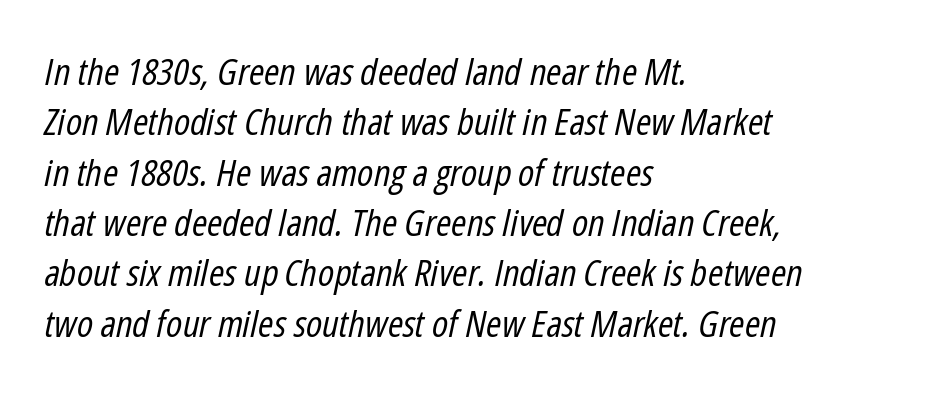
{"italic": "yes", "lean": "right", "slant_degrees": 12, "bold": "no", "weight": "regular", "width": "condensed", "stroke_contrast": "low", "x_height": "medium", "monospaced": "no", "underline": "no", "align": "left", "line_spacing": "normal", "line_spacing_ratio": 1.36, "letter_spacing": "normal", "letter_spacing_em": 0.0, "glyph_px": 37}
